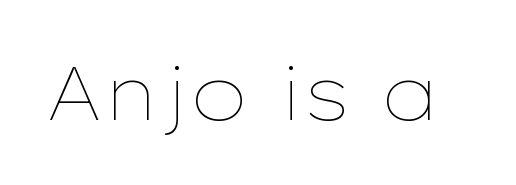
Q: Is the text bold? A: No.
Q: Is the text italic (slanted)? A: No, it is upright.
Q: Is the text underlined? A: No.
Q: Is the spacing between letters normal or unusually wide? A: Normal.
Q: Width (condensed, normal, or wide)? A: Wide.
Q: Stroke contrast? A: Low.
Q: x-height? A: Medium.
Q: Monospaced? A: No.
